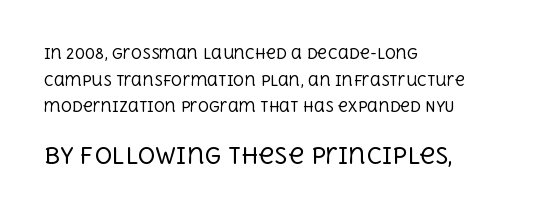
Q: Is the text bold? A: No.
Q: Is the text italic (slanted)? A: No, it is upright.
Q: Is the text underlined? A: No.
Q: How is the paragraph aligned? A: Left-aligned.
Q: Is the spacing between letters normal or unusually wide? A: Normal.
Q: Is the spacing between lines tight, normal or loose? A: Loose.
Q: Which block of text is set in a larger size, the first (top) or the second (bottom)? A: The second (bottom) one.
